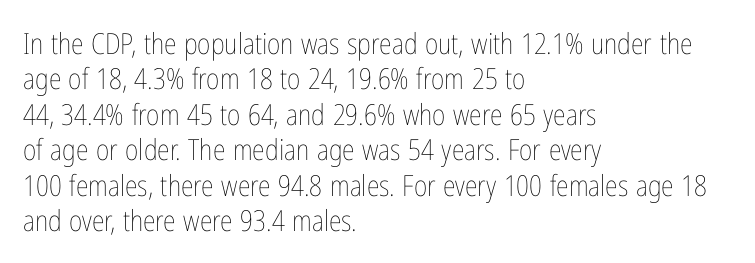
Q: Is the text bold? A: No.
Q: Is the text italic (slanted)? A: No, it is upright.
Q: Is the text underlined? A: No.
Q: How is the paragraph aligned? A: Left-aligned.
Q: Is the spacing between letters normal or unusually wide? A: Normal.
Q: Width (condensed, normal, or wide)? A: Condensed.
Q: Stroke contrast? A: Low.
Q: x-height? A: Medium.
Q: Monospaced? A: No.
